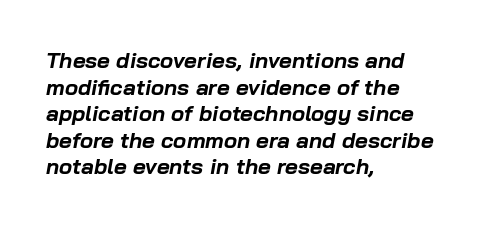
The rendering applies a slant to the glyphs. Horizontal alignment here is leftward, the default for most running prose. Anything drawn beneath the words? Only blank space. Observe the ordinary spacing: letters are neighbours, not strangers. A dark, heavy texture on the line: the type is bold.
